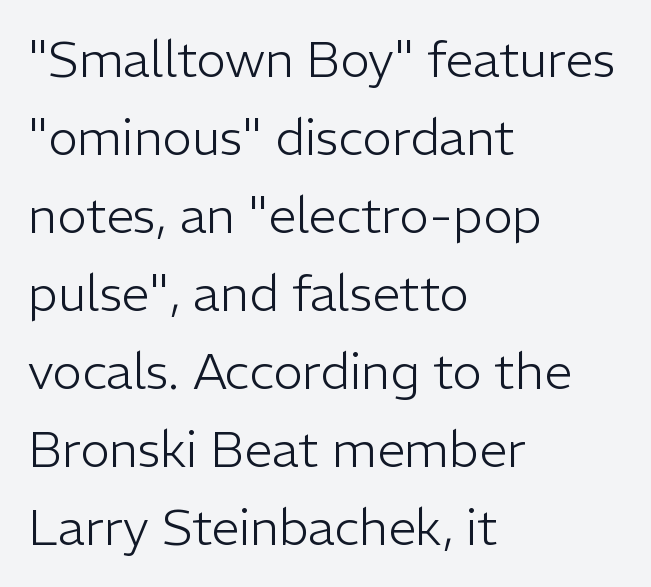
The image shows 50 px light sans-serif type, upright; set left-aligned, normal line spacing (1.56x), normal letter spacing, not underlined; low stroke contrast and a medium x-height.
